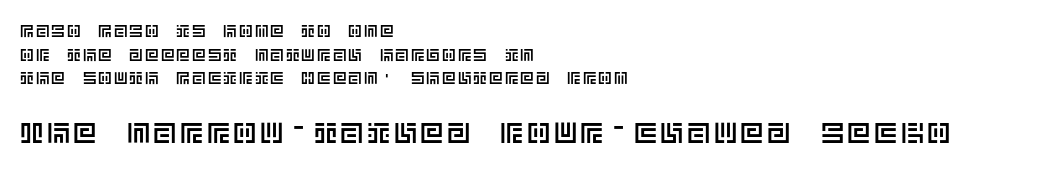
{"italic": "no", "width": "normal", "x_height": "large", "underline": "no", "align": "left", "line_spacing": "normal", "line_spacing_ratio": 1.39, "larger_block": "second", "size_ratio": 1.71, "glyph_px": 29}
